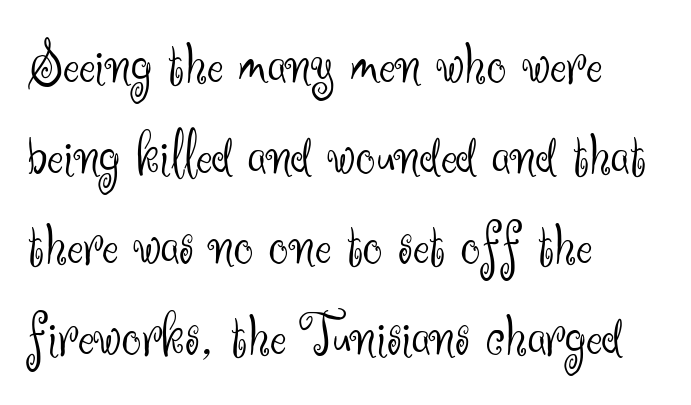
Q: Is the text bold? A: No.
Q: Is the text italic (slanted)? A: No, it is upright.
Q: Is the typeface a serif or a sans-serif typeface? A: Sans-serif.
Q: Is the text underlined? A: No.
Q: How is the paragraph aligned? A: Left-aligned.
Q: Is the spacing between letters normal or unusually wide? A: Normal.
Q: Is the spacing between lines tight, normal or loose? A: Normal.
Q: Width (condensed, normal, or wide)? A: Normal.
Q: Stroke contrast? A: Medium.
Q: x-height? A: Small.
Q: Monospaced? A: No.
